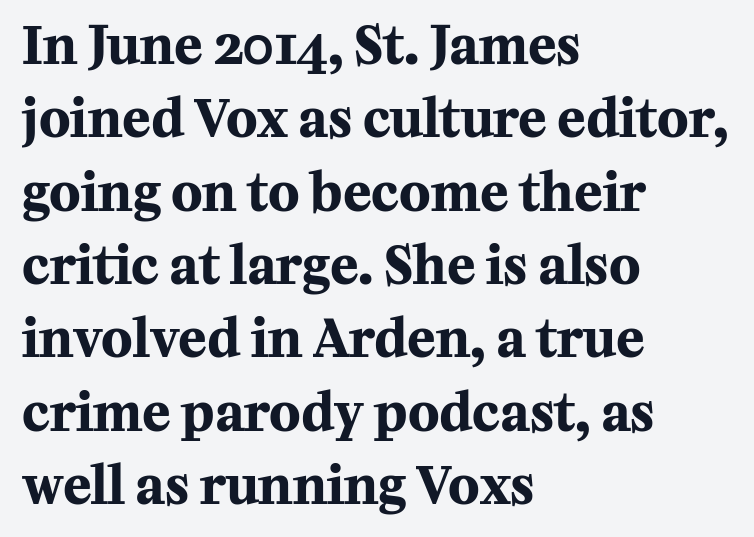
The image shows 52 px bold serif type, upright; set left-aligned, normal line spacing (1.41x), normal letter spacing, not underlined; medium stroke contrast and a medium x-height.
